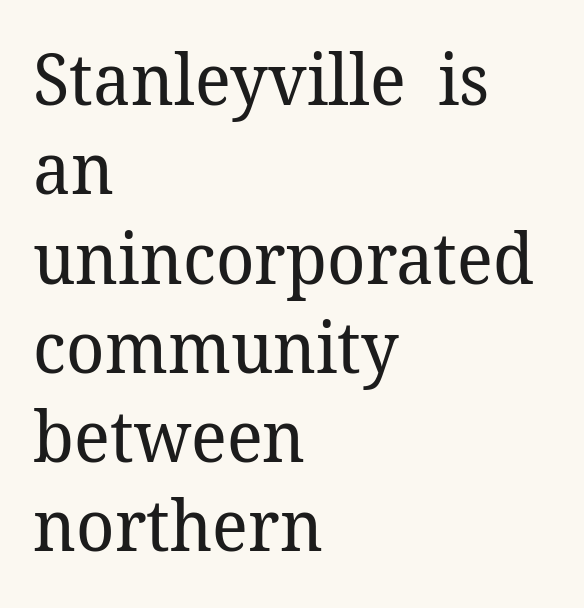
Q: Is the text bold? A: No.
Q: Is the text italic (slanted)? A: No, it is upright.
Q: Is the typeface a serif or a sans-serif typeface? A: Serif.
Q: Is the text underlined? A: No.
Q: How is the paragraph aligned? A: Left-aligned.
Q: Is the spacing between letters normal or unusually wide? A: Normal.
Q: Width (condensed, normal, or wide)? A: Normal.
Q: Stroke contrast? A: Low.
Q: x-height? A: Medium.
Q: Monospaced? A: No.
